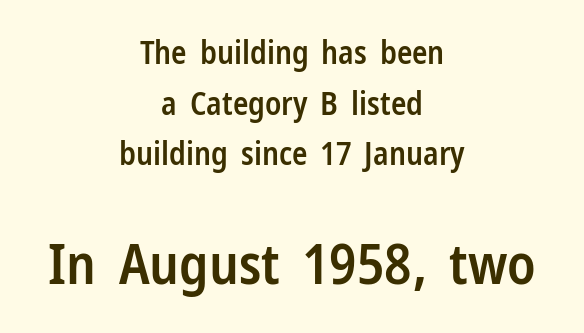
{"serif": "no", "italic": "no", "bold": "semi", "weight": "semibold", "width": "condensed", "stroke_contrast": "low", "x_height": "medium", "monospaced": "no", "underline": "no", "align": "center", "line_spacing": "normal", "line_spacing_ratio": 1.58, "letter_spacing": "normal", "letter_spacing_em": 0.0, "larger_block": "second", "size_ratio": 1.75, "glyph_px": 56}
